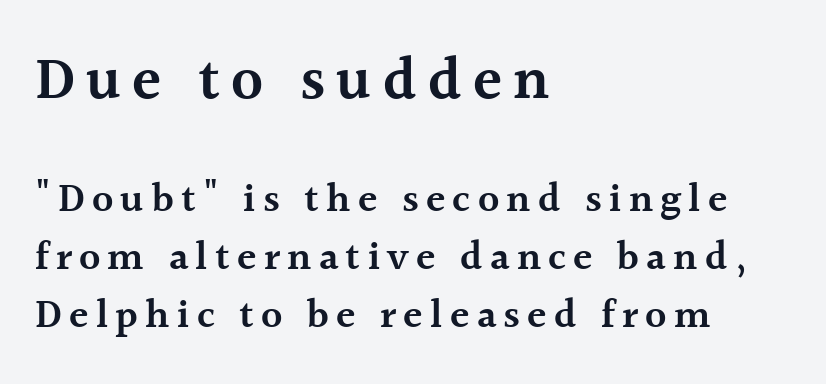
The image shows 60 px semibold serif type, upright; set left-aligned, normal line spacing (1.44x), not underlined; the first (top) block is 1.5x larger; a medium x-height.
